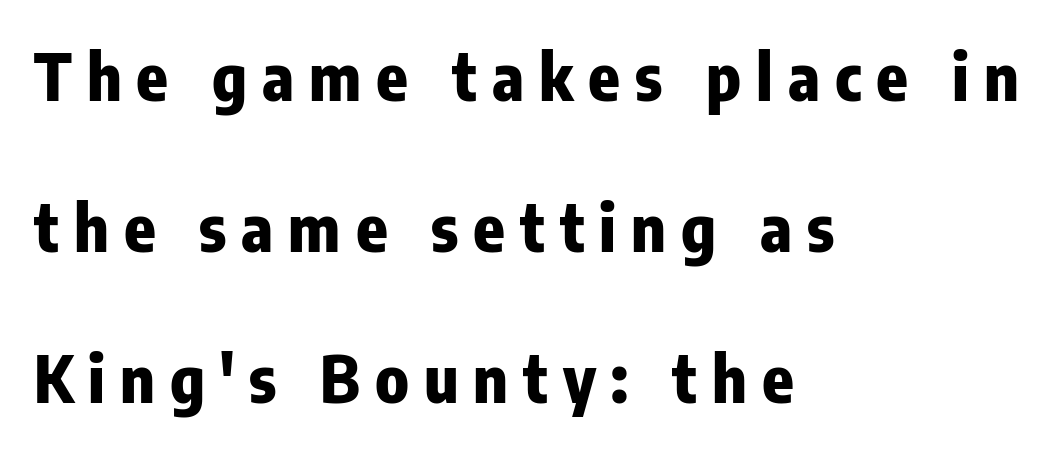
The image shows 65 px heavy, condensed sans-serif type, upright; set left-aligned, loose line spacing (2.32x), unusually wide letter spacing (+0.23 em), not underlined; low stroke contrast and a medium x-height.
